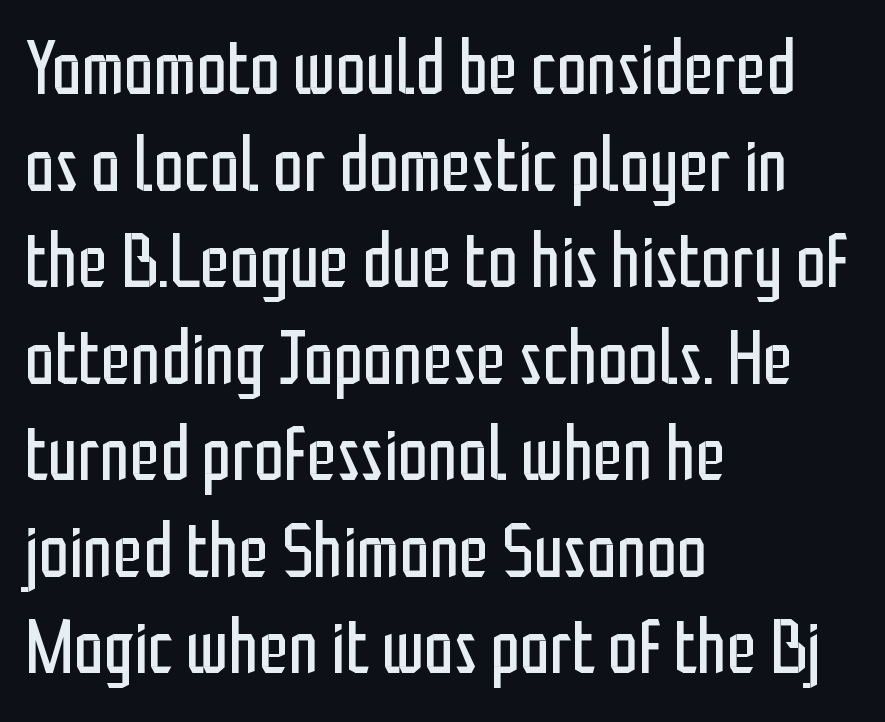
Q: Is the text bold? A: No.
Q: Is the text italic (slanted)? A: No, it is upright.
Q: Is the typeface a serif or a sans-serif typeface? A: Sans-serif.
Q: Is the text underlined? A: No.
Q: How is the paragraph aligned? A: Left-aligned.
Q: Is the spacing between letters normal or unusually wide? A: Normal.
Q: Is the spacing between lines tight, normal or loose? A: Normal.
Q: Width (condensed, normal, or wide)? A: Condensed.
Q: Stroke contrast? A: Low.
Q: x-height? A: Medium.
Q: Monospaced? A: No.
